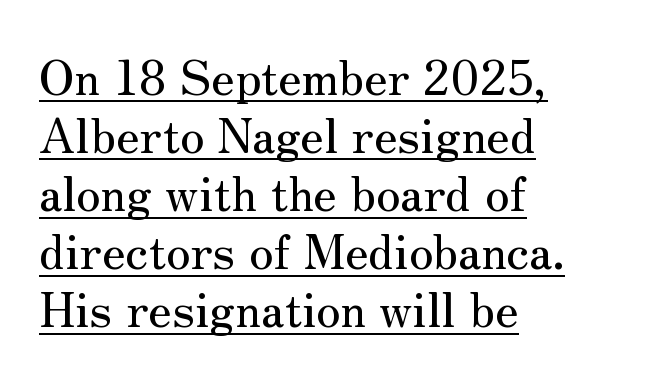
Q: Is the text italic (slanted)? A: No, it is upright.
Q: Is the typeface a serif or a sans-serif typeface? A: Serif.
Q: Is the text underlined? A: Yes.
Q: How is the paragraph aligned? A: Left-aligned.
Q: Is the spacing between letters normal or unusually wide? A: Normal.
Q: Width (condensed, normal, or wide)? A: Normal.
Q: Stroke contrast? A: Medium.
Q: x-height? A: Small.
Q: Monospaced? A: No.
